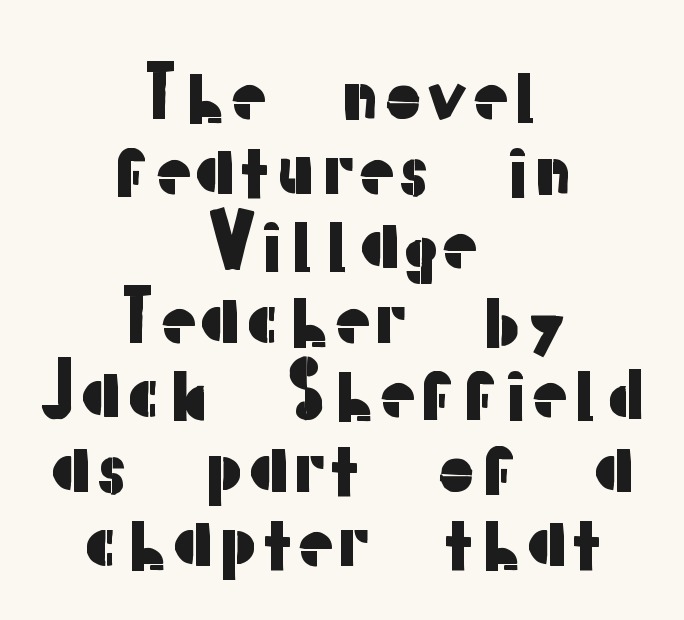
The image shows 71 px sans-serif type, upright; set centered, tight line spacing (1.05x), normal letter spacing, not underlined; low stroke contrast and a medium x-height.
